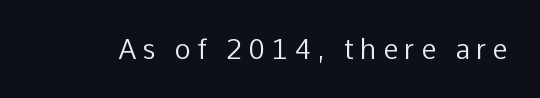
{"serif": "no", "italic": "no", "bold": "no", "weight": "regular", "width": "normal", "stroke_contrast": "low", "x_height": "medium", "monospaced": "no", "underline": "no", "letter_spacing": "wide", "letter_spacing_em": 0.21, "glyph_px": 28}
